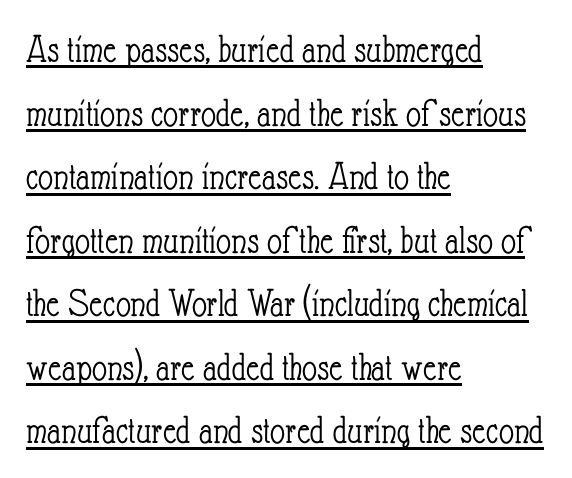
{"italic": "no", "bold": "no", "weight": "light", "width": "condensed", "stroke_contrast": "low", "x_height": "small", "monospaced": "no", "underline": "yes", "align": "left", "line_spacing": "normal", "line_spacing_ratio": 1.55, "letter_spacing": "normal", "letter_spacing_em": 0.0, "glyph_px": 41}
